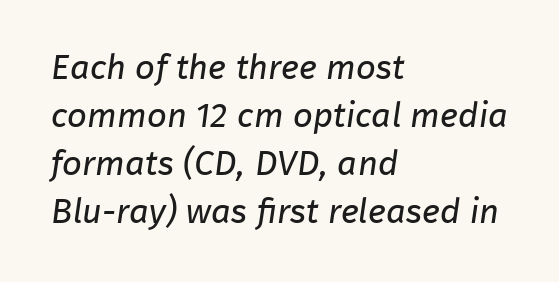
{"serif": "no", "bold": "no", "weight": "regular", "width": "normal", "stroke_contrast": "low", "x_height": "medium", "monospaced": "no", "underline": "no", "align": "left", "line_spacing": "normal", "line_spacing_ratio": 1.37, "letter_spacing": "normal", "letter_spacing_em": 0.0, "glyph_px": 35}
